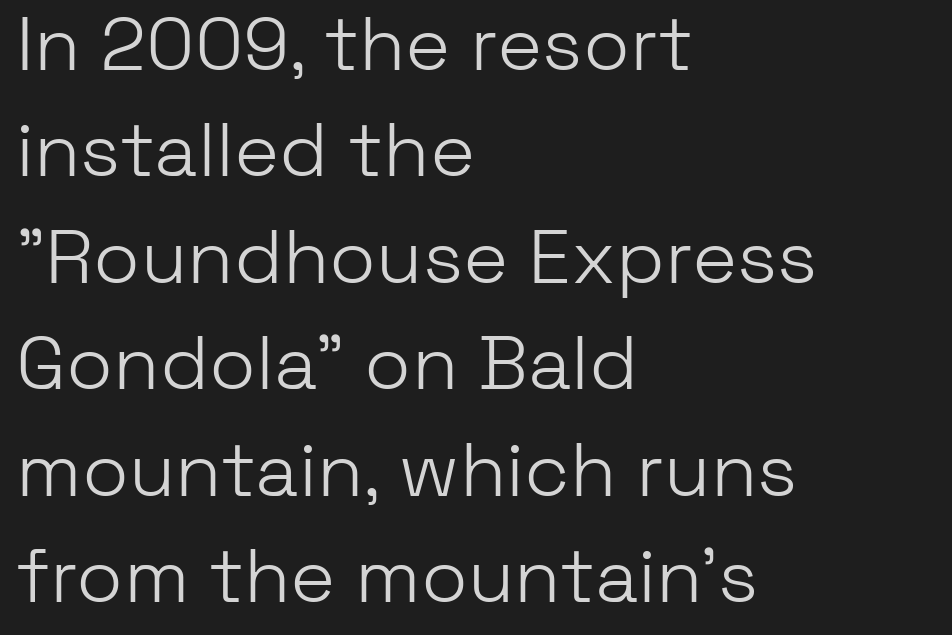
Q: Is the text bold? A: No.
Q: Is the text italic (slanted)? A: No, it is upright.
Q: Is the typeface a serif or a sans-serif typeface? A: Sans-serif.
Q: Is the text underlined? A: No.
Q: How is the paragraph aligned? A: Left-aligned.
Q: Is the spacing between letters normal or unusually wide? A: Normal.
Q: Is the spacing between lines tight, normal or loose? A: Normal.
Q: Width (condensed, normal, or wide)? A: Normal.
Q: Stroke contrast? A: Low.
Q: x-height? A: Medium.
Q: Monospaced? A: No.
